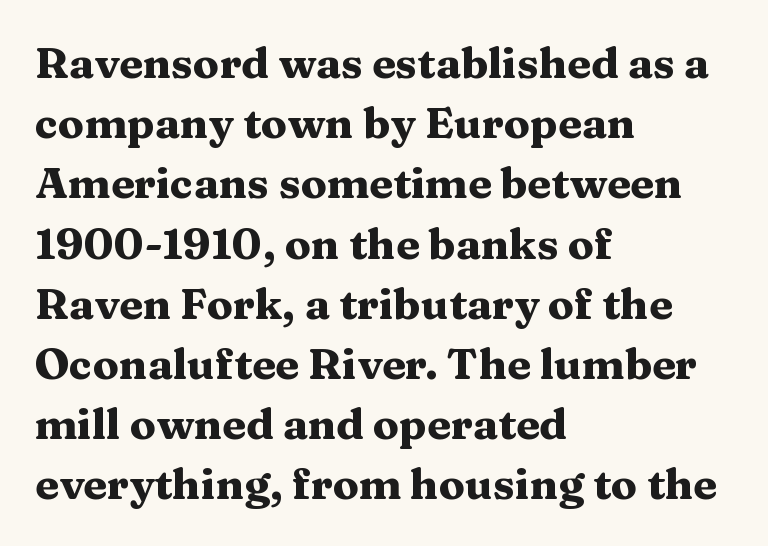
Q: Is the text bold? A: Yes.
Q: Is the text italic (slanted)? A: No, it is upright.
Q: Is the typeface a serif or a sans-serif typeface? A: Serif.
Q: Is the text underlined? A: No.
Q: How is the paragraph aligned? A: Left-aligned.
Q: Is the spacing between letters normal or unusually wide? A: Normal.
Q: Is the spacing between lines tight, normal or loose? A: Normal.
Q: Width (condensed, normal, or wide)? A: Wide.
Q: Stroke contrast? A: Medium.
Q: x-height? A: Medium.
Q: Monospaced? A: No.
